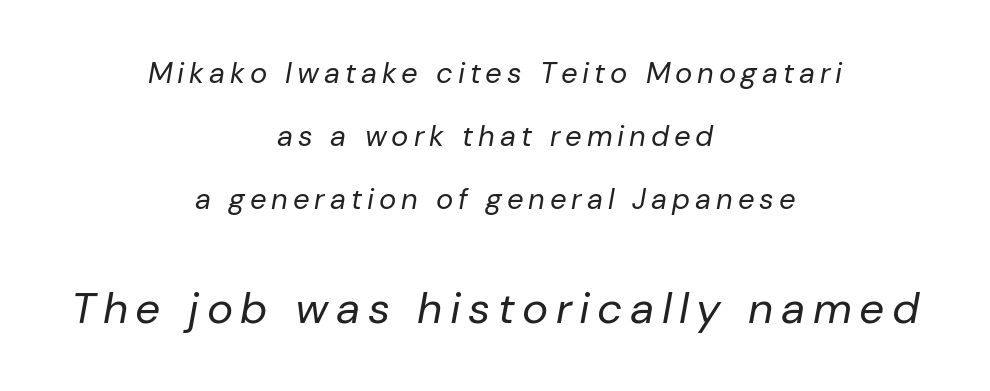
{"italic": "yes", "lean": "right", "slant_degrees": 10, "bold": "no", "weight": "regular", "width": "normal", "stroke_contrast": "low", "x_height": "medium", "monospaced": "no", "underline": "no", "align": "center", "line_spacing": "loose", "line_spacing_ratio": 2.18, "larger_block": "second", "size_ratio": 1.52, "glyph_px": 44}
